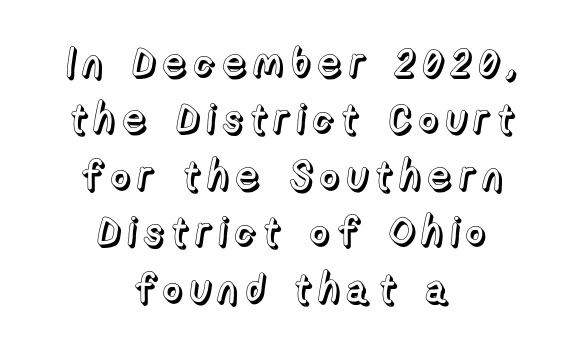
The image shows 40 px text type; set centered, normal line spacing (1.41x), not underlined; a medium x-height.
